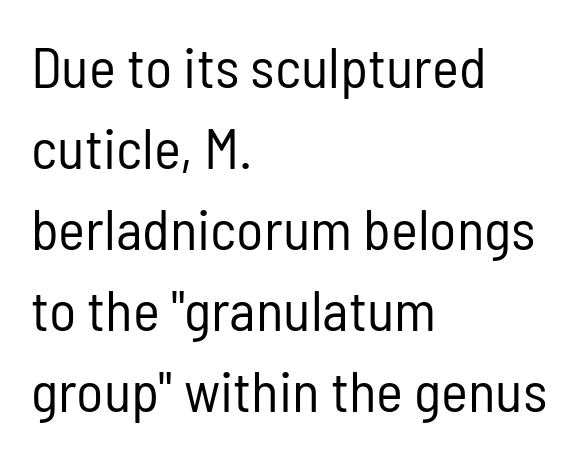
Regarding leading, the lines here are spaced in the standard way. Typeset ragged right — the left edge is the straight one. Is there any slant? The stems are plumb. Proportional: the letters do not fall into vertical columns. Descenders hang freely into open space.
